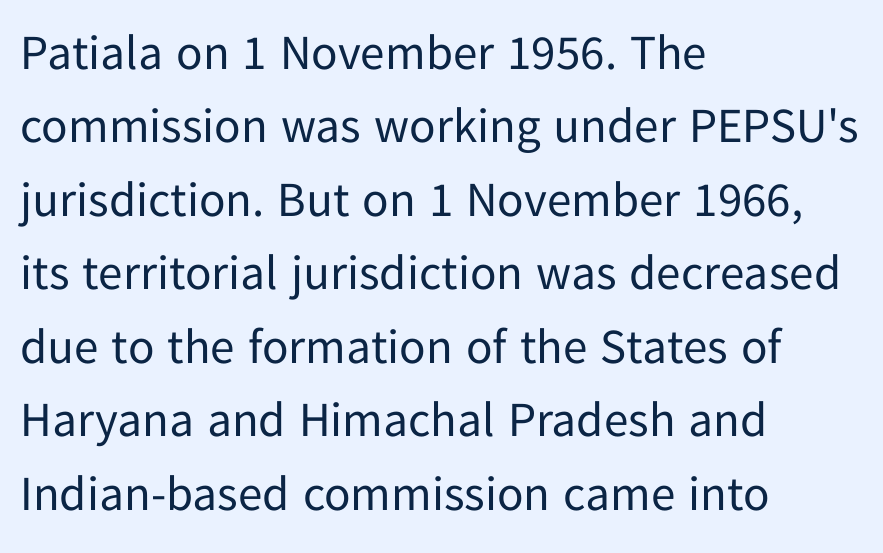
The image shows 49 px regular-weight sans-serif type, upright; set left-aligned, normal line spacing (1.5x), normal letter spacing, not underlined; low stroke contrast and a medium x-height.
